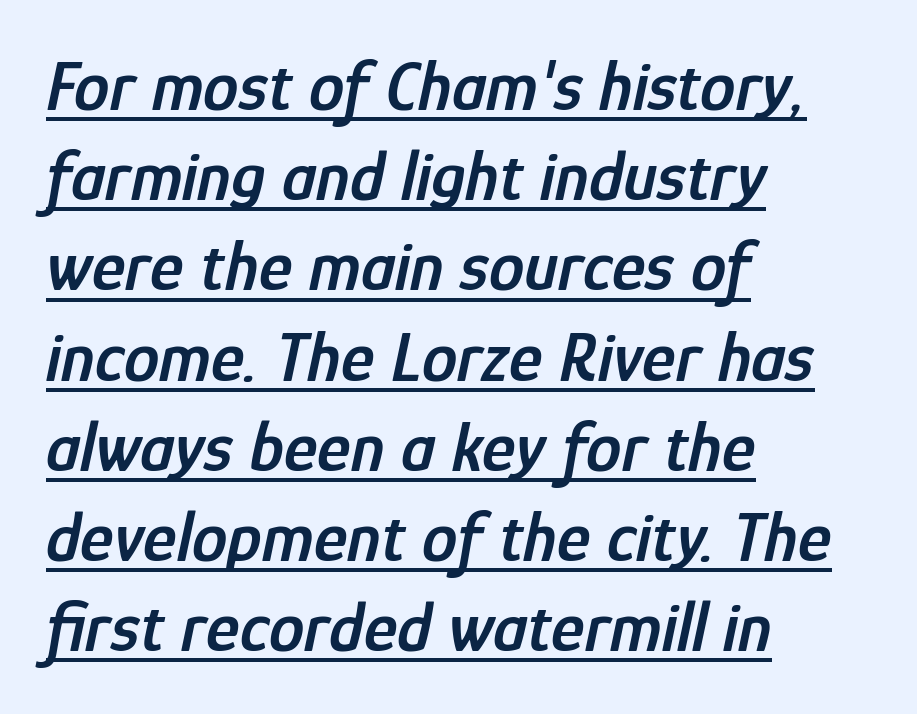
Does the copy run flush right? No — it runs flush left. What decoration does the sample have? An underline. These lines keep a tight, regular rhythm from letter to letter. This block has exactly the height ordinary leading produces. Do the characters align in a grid? No, the font is proportional. The text carries the slant typical of an italic or oblique font.
